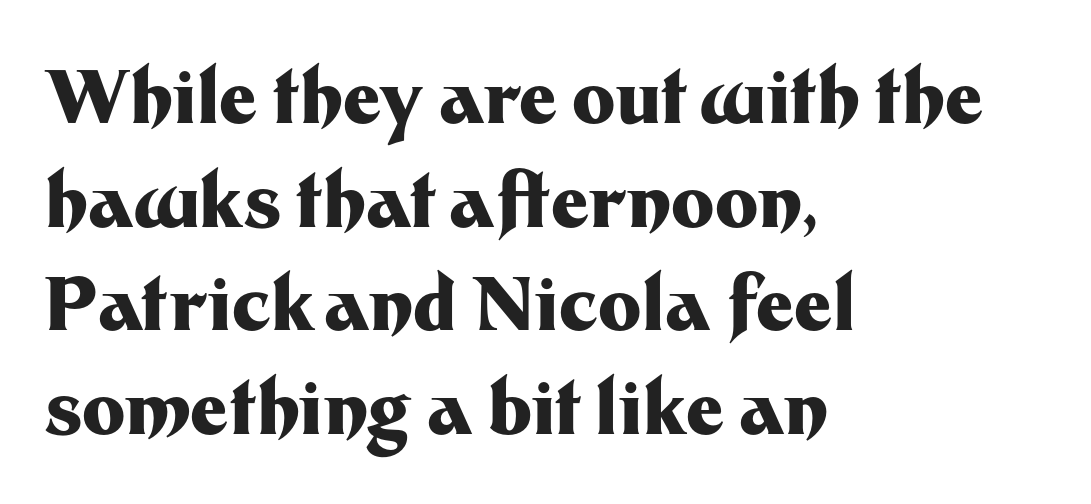
The image shows 73 px heavy sans-serif type, upright; set left-aligned, normal line spacing (1.42x), normal letter spacing, not underlined; medium stroke contrast and a medium x-height.
